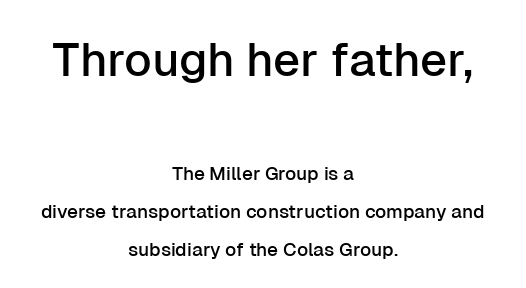
Q: Is the text italic (slanted)? A: No, it is upright.
Q: Is the typeface a serif or a sans-serif typeface? A: Sans-serif.
Q: Is the text underlined? A: No.
Q: How is the paragraph aligned? A: Centered.
Q: Is the spacing between letters normal or unusually wide? A: Normal.
Q: Is the spacing between lines tight, normal or loose? A: Loose.
Q: Which block of text is set in a larger size, the first (top) or the second (bottom)? A: The first (top) one.
Q: Width (condensed, normal, or wide)? A: Normal.
Q: Stroke contrast? A: Low.
Q: x-height? A: Medium.
Q: Monospaced? A: No.
